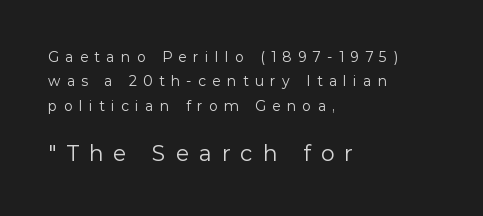
Q: Is the text bold? A: No.
Q: Is the text italic (slanted)? A: No, it is upright.
Q: Is the text underlined? A: No.
Q: How is the paragraph aligned? A: Left-aligned.
Q: Is the spacing between letters normal or unusually wide? A: Unusually wide.
Q: Which block of text is set in a larger size, the first (top) or the second (bottom)? A: The second (bottom) one.
